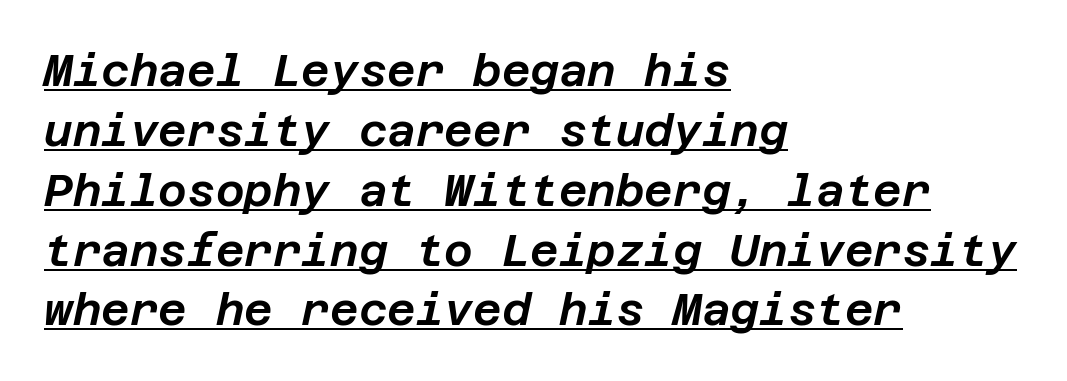
{"italic": "yes", "lean": "right", "slant_degrees": 12, "width": "normal", "stroke_contrast": "low", "x_height": "large", "underline": "yes", "align": "left", "line_spacing": "normal", "line_spacing_ratio": 1.36, "letter_spacing": "normal", "letter_spacing_em": 0.0, "glyph_px": 44}
